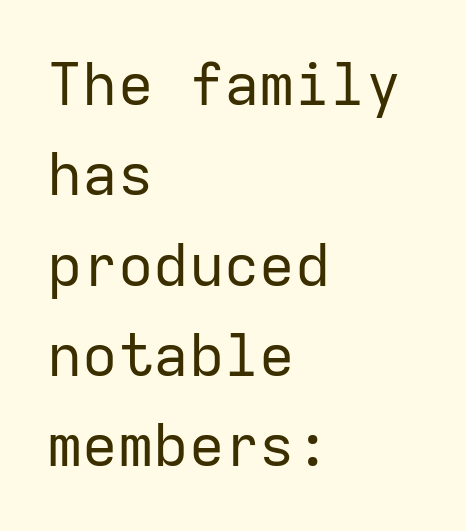
Successive baselines arrive at the customary interval. How are the letters spaced? Ordinarily, with no added tracking. Ink coverage per letter is moderate at most. The setting favours the left margin, as ordinary paragraphs usually do. The string is rendered with underlining switched off. Every stem runs plumb, perpendicular to the baseline.
